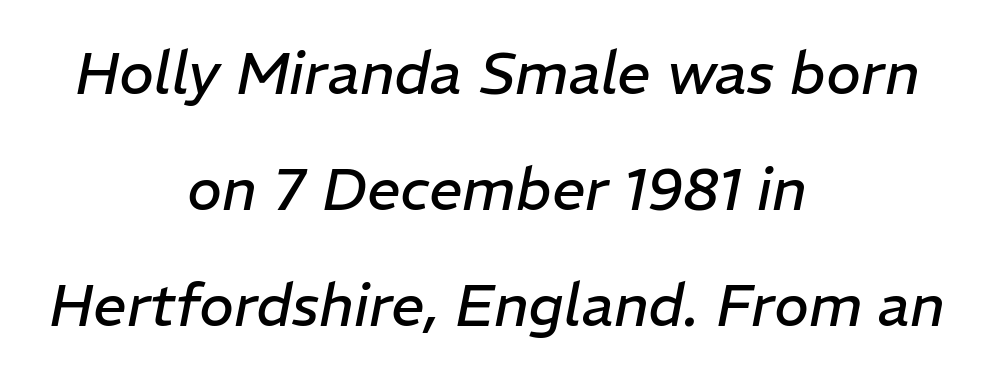
{"italic": "yes", "lean": "right", "slant_degrees": 11, "bold": "no", "weight": "regular", "width": "normal", "stroke_contrast": "low", "x_height": "medium", "monospaced": "no", "underline": "no", "align": "center", "line_spacing": "loose", "line_spacing_ratio": 1.97, "letter_spacing": "normal", "letter_spacing_em": 0.0, "glyph_px": 59}
